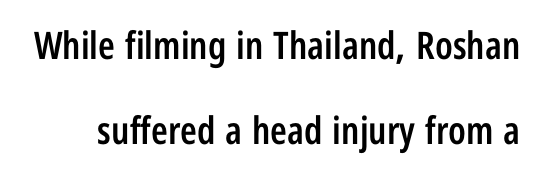
The image shows 38 px semibold, condensed sans-serif type, upright; set loose line spacing (2.23x), normal letter spacing, not underlined; low stroke contrast and a medium x-height.
